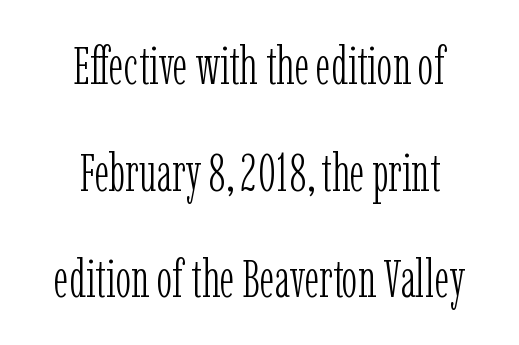
The characters display serif detailing at their extremities. Is there much room between lines? Yes — plenty of vertical air separates them. Note the varied advance widths — an 'i' is clearly narrower than an 'm'. Rendered with straight, roman letterforms.
